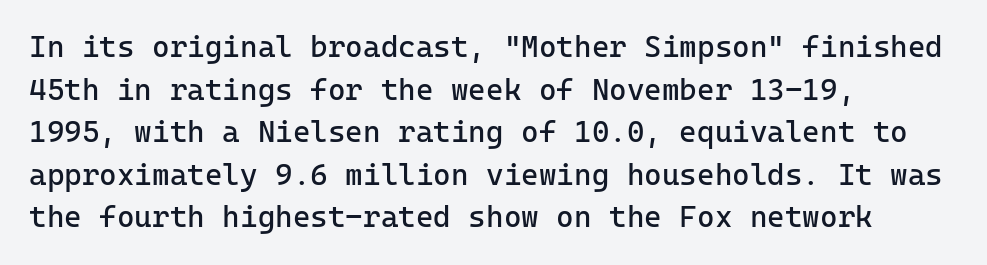
The image shows 30 px regular-weight sans-serif type, upright; set left-aligned, normal line spacing (1.42x), normal letter spacing, not underlined; low stroke contrast and a medium x-height.
